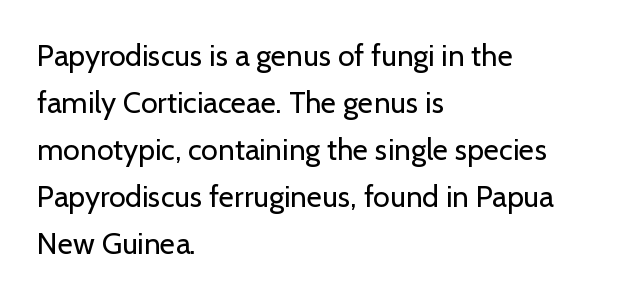
Q: Is the text bold? A: No.
Q: Is the text italic (slanted)? A: No, it is upright.
Q: Is the typeface a serif or a sans-serif typeface? A: Sans-serif.
Q: Is the text underlined? A: No.
Q: How is the paragraph aligned? A: Left-aligned.
Q: Is the spacing between letters normal or unusually wide? A: Normal.
Q: Is the spacing between lines tight, normal or loose? A: Normal.
Q: Width (condensed, normal, or wide)? A: Normal.
Q: Stroke contrast? A: Low.
Q: x-height? A: Medium.
Q: Monospaced? A: No.
